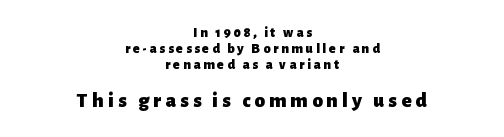
These lines are centered, leaving both edges ragged. Ascenders rise straight up at ninety degrees. The letters are bold, with thick, heavy strokes. The zone under the glyphs is completely vacant. Baseline-to-baseline distance is barely more than the letter height. Does the bottom block carry the larger type? Yes, it does.
